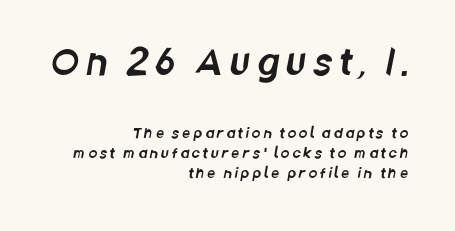
{"serif": "no", "width": "condensed", "stroke_contrast": "low", "x_height": "large", "monospaced": "no", "underline": "no", "align": "right", "line_spacing": "normal", "line_spacing_ratio": 1.45, "letter_spacing": "wide", "letter_spacing_em": 0.22, "larger_block": "first", "size_ratio": 2.5, "glyph_px": 35}
